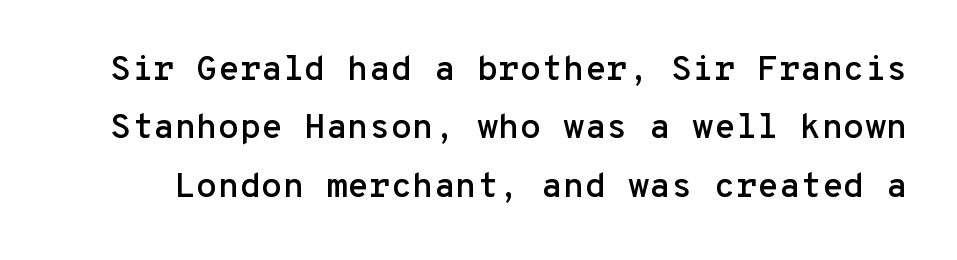
The image shows 35 px sans-serif type, upright, monospaced; set normal line spacing (1.67x), normal letter spacing, not underlined; low stroke contrast and a medium x-height.
